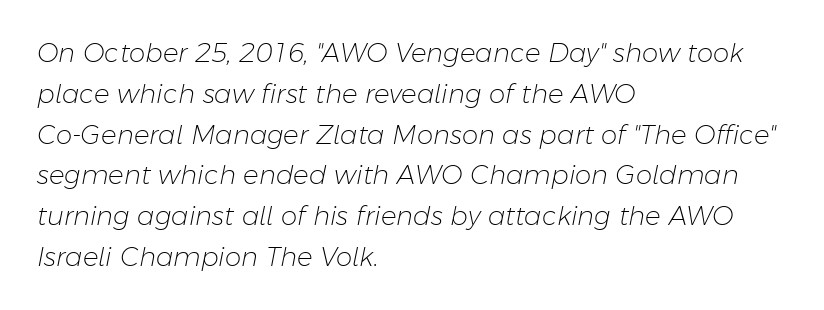
Does extra space separate the letters? No, they use regular spacing. The string is rendered with underlining switched off. The font's italic variant was chosen for this text. Bold? No — there's no thickening of the strokes. Which margin do the lines hug? The left one — the right edge is uneven.
